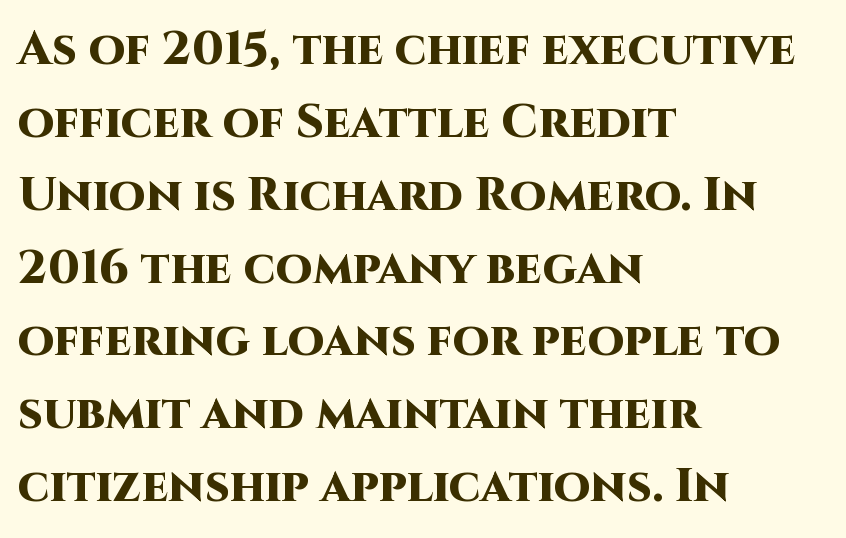
Designer's note — italics off, roman on. The rendering uses a moderate line-height, typical for paragraphs. Where is the straight margin? On the left. Each letter keeps its own natural width here, so spacing adapts to shape.
